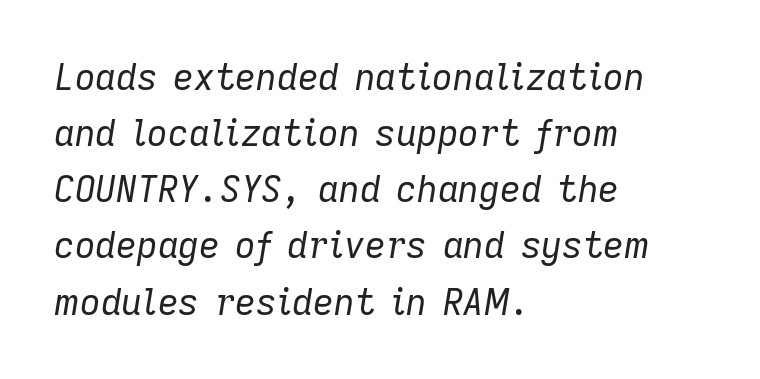
The image shows 36 px regular-weight type, italic (leaning right); set left-aligned, normal line spacing (1.56x), normal letter spacing, not underlined; low stroke contrast and a medium x-height.
